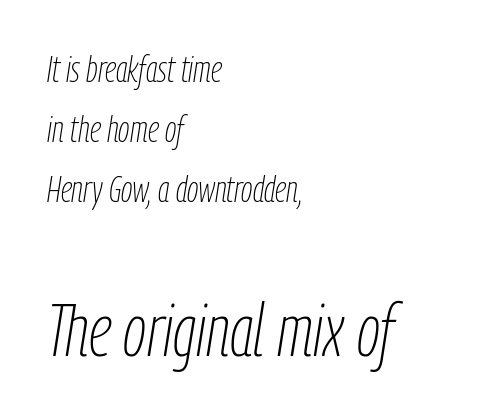
Q: Is the text bold? A: No.
Q: Is the text italic (slanted)? A: Yes, it leans right by about 9 degrees.
Q: Is the text underlined? A: No.
Q: How is the paragraph aligned? A: Left-aligned.
Q: Is the spacing between letters normal or unusually wide? A: Normal.
Q: Is the spacing between lines tight, normal or loose? A: Normal.
Q: Which block of text is set in a larger size, the first (top) or the second (bottom)? A: The second (bottom) one.
Q: Width (condensed, normal, or wide)? A: Condensed.
Q: Stroke contrast? A: Low.
Q: x-height? A: Medium.
Q: Monospaced? A: No.
